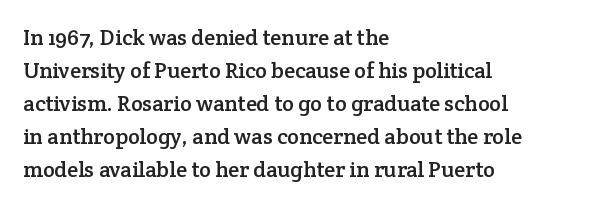
The image shows 22 px text type, upright; set left-aligned, normal line spacing (1.5x), normal letter spacing, not underlined.
